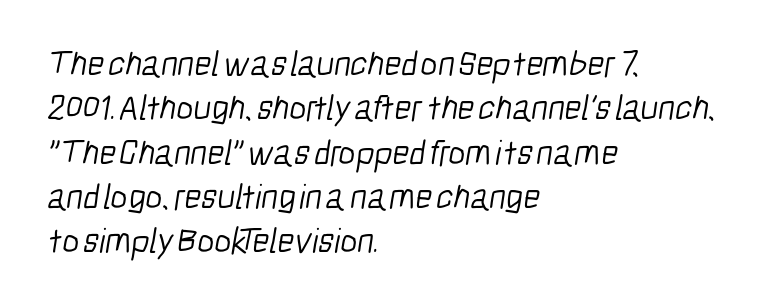
The paragraph has a hard left edge and a soft right edge. Font category for this specimen: sans-serif. No word sits above an underline. Think of a printed novel: that variable character pitch is what you see here. The weight tops out at a normal text grade.
